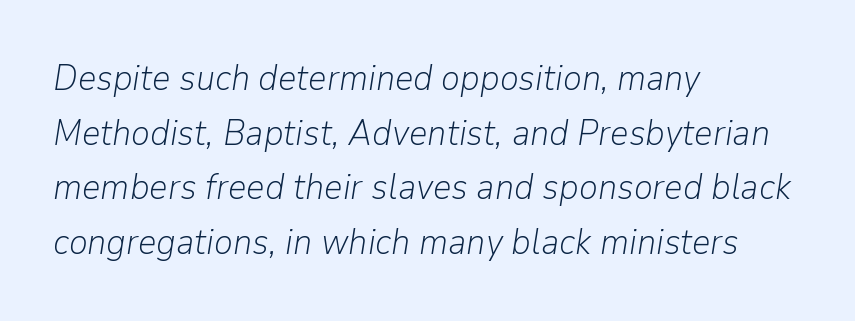
The image shows 36 px light type, italic (leaning right); set left-aligned, normal line spacing (1.52x), normal letter spacing, not underlined; low stroke contrast and a medium x-height.
